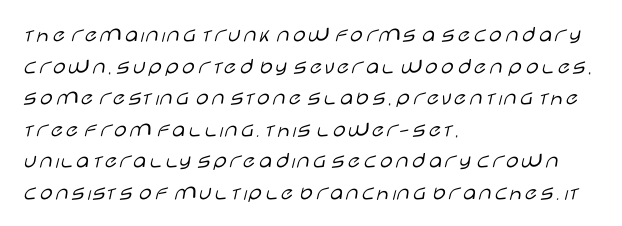
The image shows 23 px text type; set left-aligned, normal line spacing (1.37x), normal letter spacing, not underlined.
